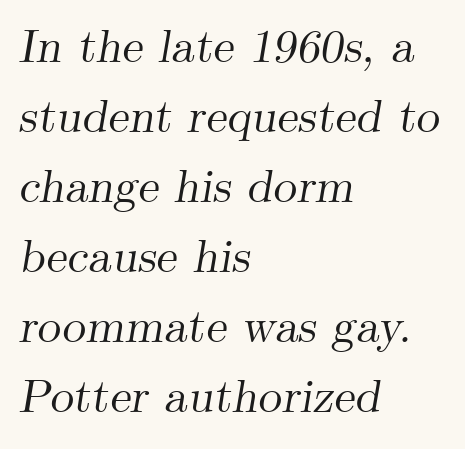
{"serif": "yes", "italic": "yes", "lean": "right", "slant_degrees": 9, "width": "normal", "stroke_contrast": "medium", "x_height": "small", "monospaced": "no", "underline": "no", "align": "left", "line_spacing": "normal", "line_spacing_ratio": 1.49, "letter_spacing": "normal", "letter_spacing_em": 0.0, "glyph_px": 47}
